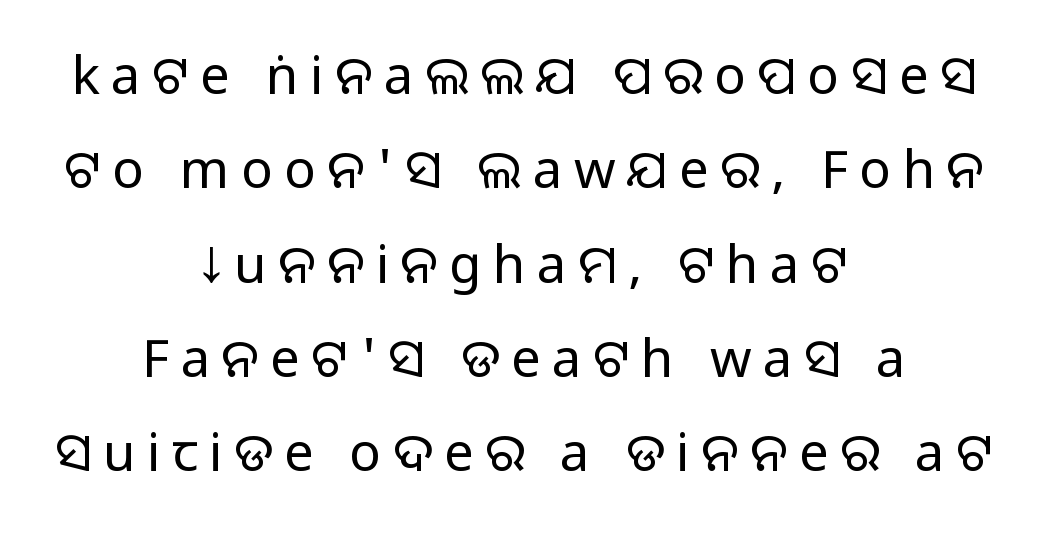
{"serif": "no", "italic": "no", "bold": "no", "weight": "regular", "width": "normal", "stroke_contrast": "low", "x_height": "large", "monospaced": "no", "underline": "no", "align": "center", "line_spacing_ratio": 1.78, "letter_spacing": "wide", "letter_spacing_em": 0.21, "glyph_px": 53}
